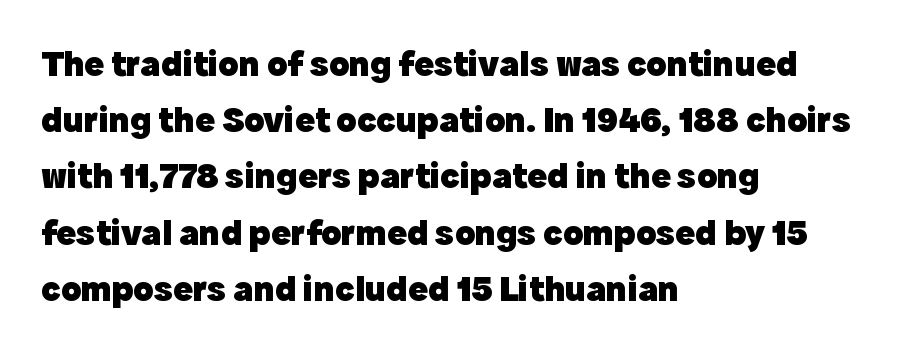
These lines are rendered in a variable-pitch font. The paragraph has a hard left edge and a soft right edge. The rendering uses a bold face; every stroke is thick and dark. This is sans-serif lettering, the kind often seen on screens and signage. How are the letters spaced? Ordinarily, with no added tracking.
